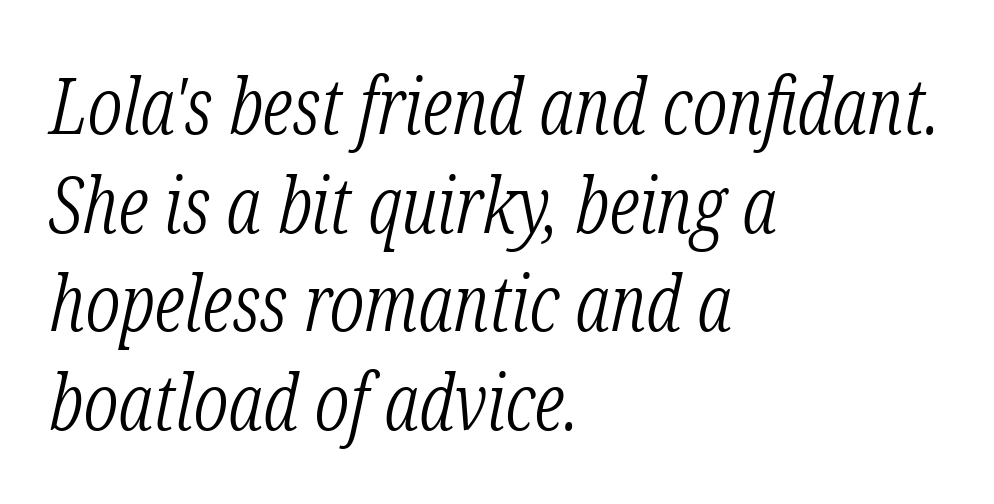
A typesetter would call this proportional, since set widths differ per character. The typography opts for an oblique posture over an upright one. Heft: none added — not bold. The lines sit at an ordinary, default distance from one another.
